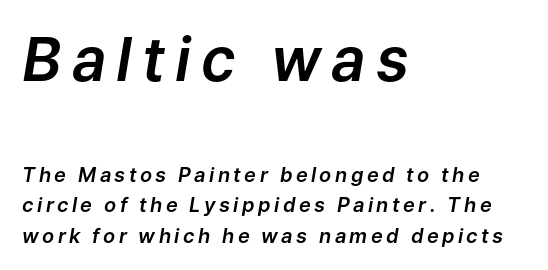
The image shows 60 px text type, italic (leaning right); set left-aligned, normal line spacing (1.53x), not underlined; the first (top) block is 3.0x larger; low stroke contrast and a medium x-height.
